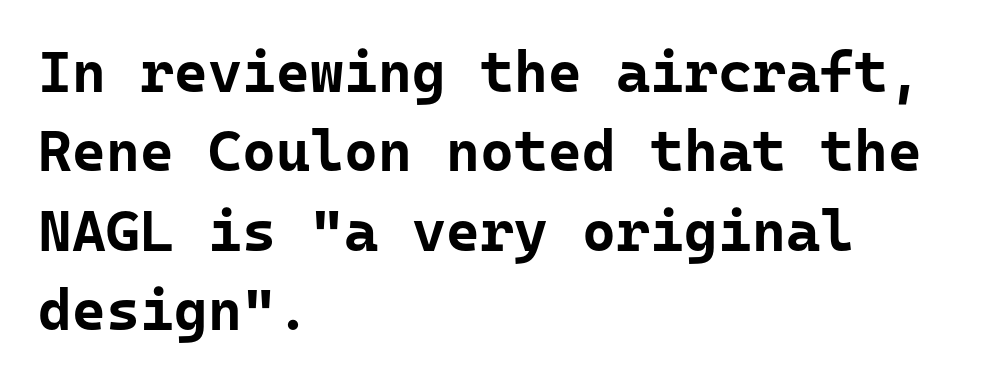
Q: Is the text bold? A: Yes.
Q: Is the text italic (slanted)? A: No, it is upright.
Q: Is the typeface a serif or a sans-serif typeface? A: Sans-serif.
Q: Is the text underlined? A: No.
Q: How is the paragraph aligned? A: Left-aligned.
Q: Is the spacing between letters normal or unusually wide? A: Normal.
Q: Is the spacing between lines tight, normal or loose? A: Normal.
Q: Width (condensed, normal, or wide)? A: Normal.
Q: Stroke contrast? A: Low.
Q: x-height? A: Medium.
Q: Monospaced? A: Yes.
